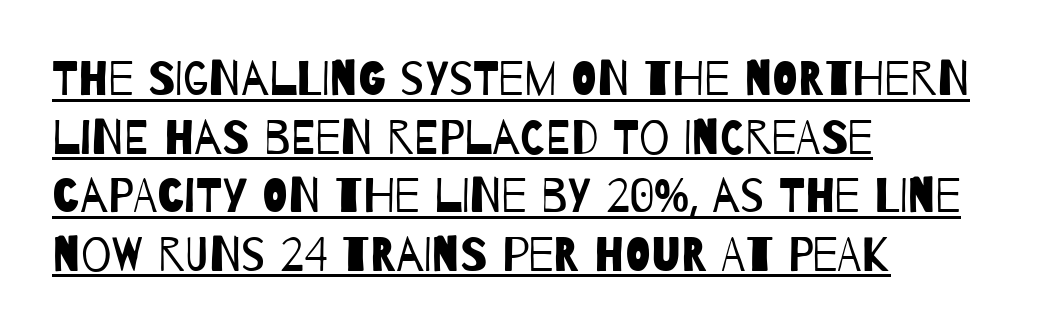
{"serif": "no", "bold": "no", "weight": "regular", "width": "condensed", "stroke_contrast": "low", "x_height": "large", "monospaced": "no", "underline": "yes", "align": "left", "line_spacing_ratio": 1.22, "letter_spacing": "normal", "letter_spacing_em": 0.0, "glyph_px": 48}
